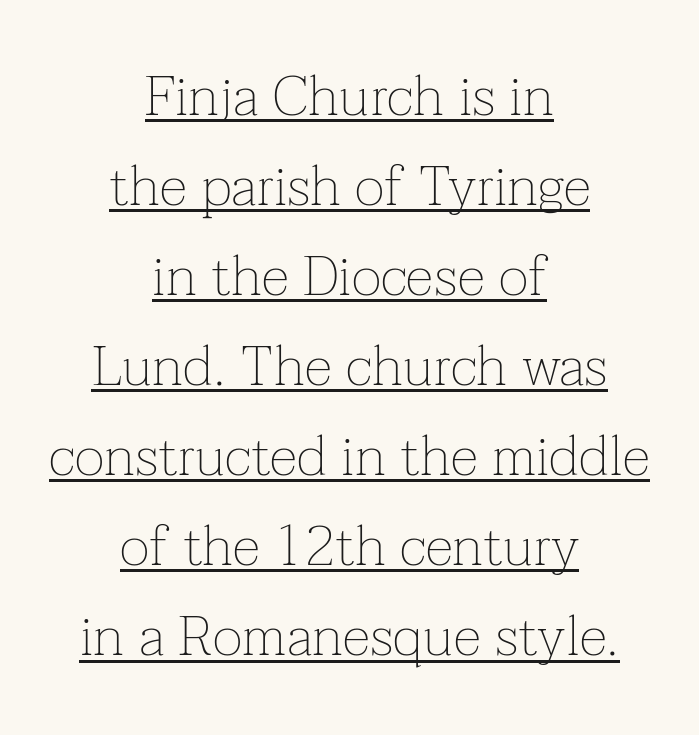
Q: Is the text bold? A: No.
Q: Is the text italic (slanted)? A: No, it is upright.
Q: Is the typeface a serif or a sans-serif typeface? A: Serif.
Q: Is the text underlined? A: Yes.
Q: How is the paragraph aligned? A: Centered.
Q: Is the spacing between letters normal or unusually wide? A: Normal.
Q: Is the spacing between lines tight, normal or loose? A: Normal.
Q: Width (condensed, normal, or wide)? A: Normal.
Q: Stroke contrast? A: Low.
Q: x-height? A: Medium.
Q: Monospaced? A: No.
